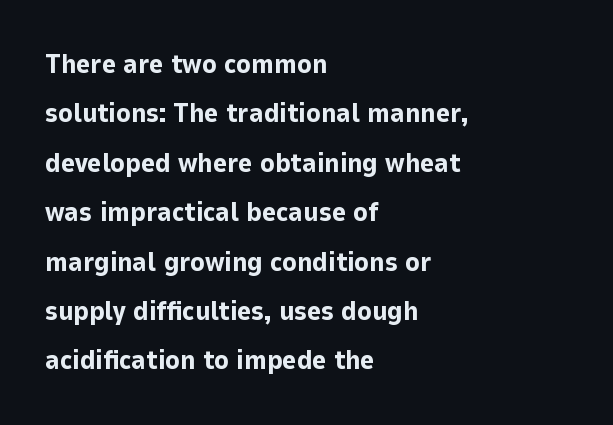
The image shows 27 px bold type, upright; set left-aligned, line spacing 1.83x, normal letter spacing, not underlined.
